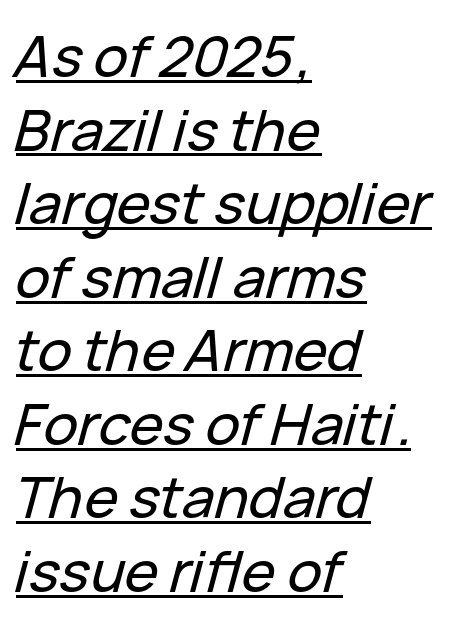
{"italic": "yes", "lean": "right", "slant_degrees": 15, "width": "normal", "stroke_contrast": "low", "x_height": "medium", "monospaced": "no", "underline": "yes", "align": "left", "line_spacing": "normal", "line_spacing_ratio": 1.29, "letter_spacing": "normal", "letter_spacing_em": 0.0, "glyph_px": 57}
